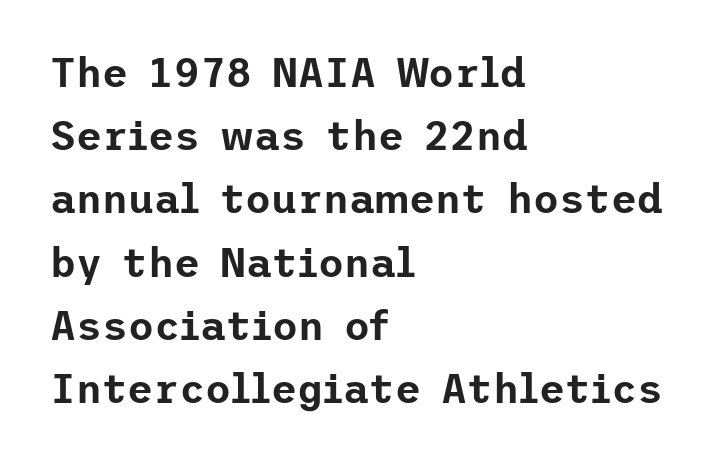
{"serif": "no", "italic": "no", "width": "normal", "stroke_contrast": "low", "x_height": "medium", "underline": "no", "align": "left", "line_spacing": "normal", "line_spacing_ratio": 1.58, "letter_spacing": "normal", "letter_spacing_em": 0.0, "glyph_px": 40}
